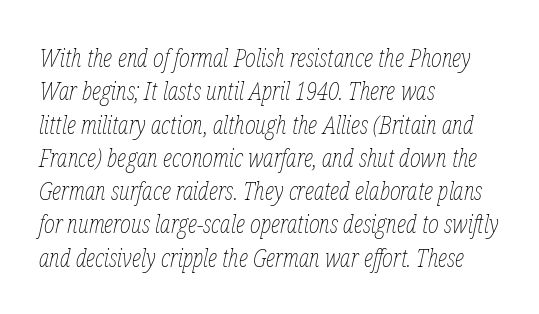
The image shows 26 px text type, italic (leaning right); set left-aligned, normal line spacing (1.28x), normal letter spacing, not underlined.
